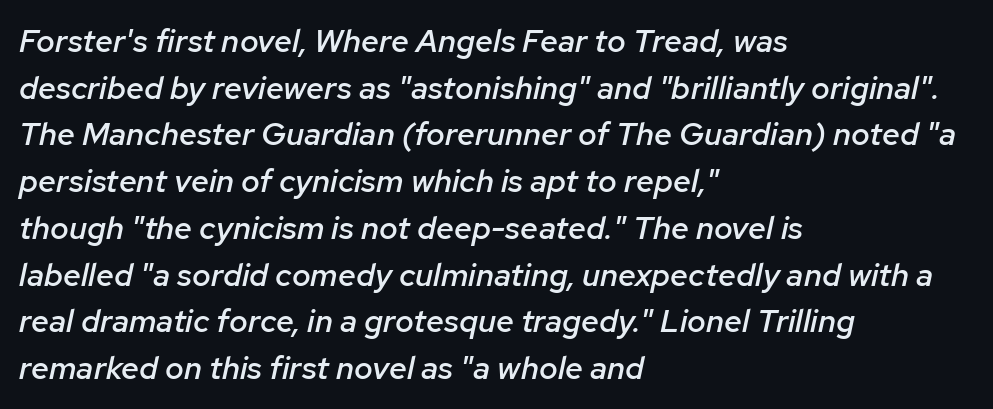
{"italic": "yes", "lean": "right", "slant_degrees": 12, "bold": "semi", "weight": "semibold", "width": "normal", "stroke_contrast": "low", "x_height": "medium", "monospaced": "no", "underline": "no", "align": "left", "line_spacing": "normal", "line_spacing_ratio": 1.46, "letter_spacing": "normal", "letter_spacing_em": 0.0, "glyph_px": 32}
